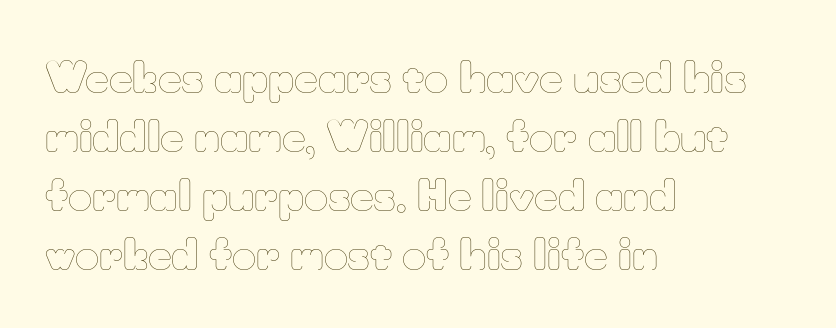
Default kerning and tracking; the words read as compact shapes. Letters have the restrained weight of plain body copy at most. Type without underlining. Honestly, the row spacing looks completely unremarkable.
